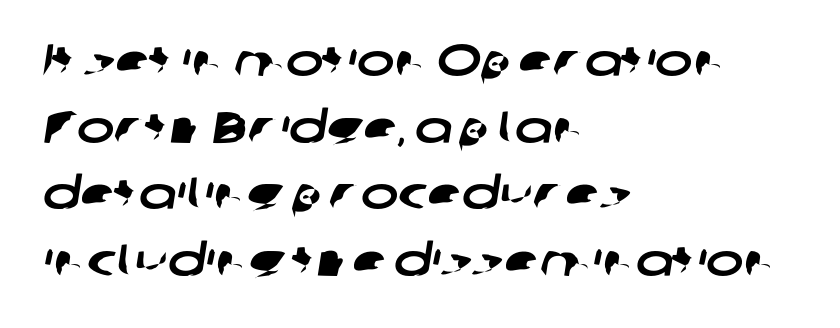
The image shows 45 px wide sans-serif type; set left-aligned, normal line spacing (1.48x), normal letter spacing, not underlined; low stroke contrast and a medium x-height.
